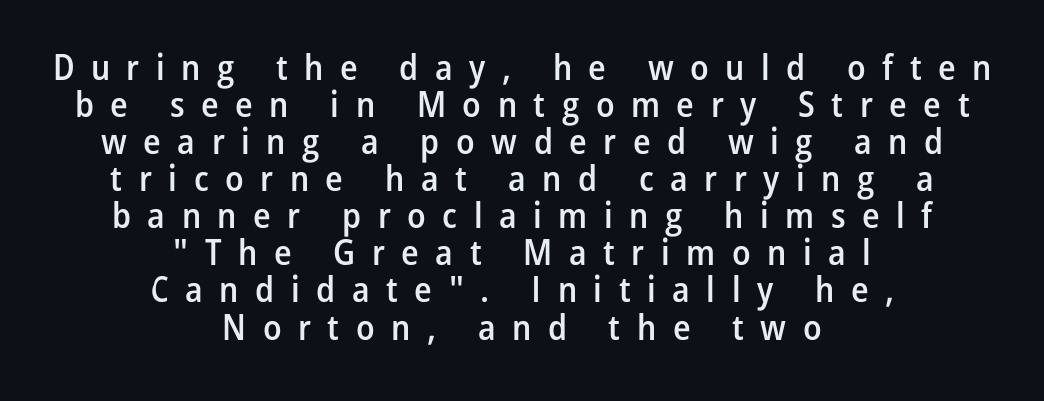
{"serif": "no", "italic": "no", "bold": "semi", "weight": "semibold", "width": "condensed", "stroke_contrast": "low", "x_height": "medium", "monospaced": "no", "underline": "no", "align": "center", "line_spacing": "tight", "line_spacing_ratio": 1.03, "letter_spacing": "wide", "letter_spacing_em": 0.46, "glyph_px": 36}
